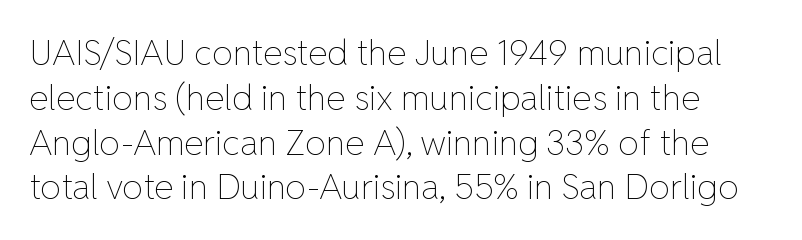
The image shows 35 px thin type, upright; set normal line spacing (1.28x), normal letter spacing, not underlined; low stroke contrast and a medium x-height.
